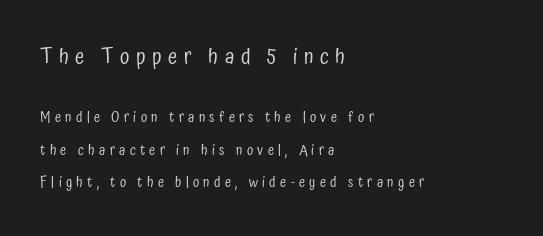
{"italic": "no", "bold": "no", "underline": "no", "align": "left", "line_spacing": "loose", "line_spacing_ratio": 2.34, "letter_spacing": "wide", "letter_spacing_em": 0.31, "larger_block": "first", "size_ratio": 1.5, "glyph_px": 21}
